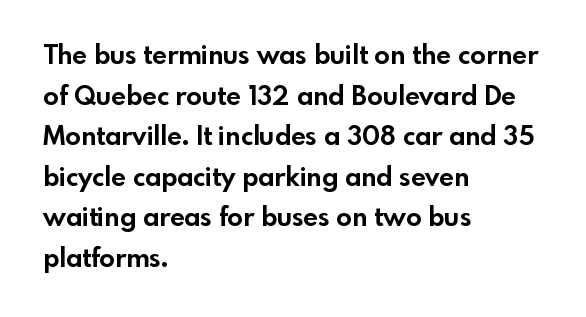
Q: Is the text bold? A: Yes.
Q: Is the text italic (slanted)? A: No, it is upright.
Q: Is the text underlined? A: No.
Q: How is the paragraph aligned? A: Left-aligned.
Q: Is the spacing between letters normal or unusually wide? A: Normal.
Q: Is the spacing between lines tight, normal or loose? A: Normal.
